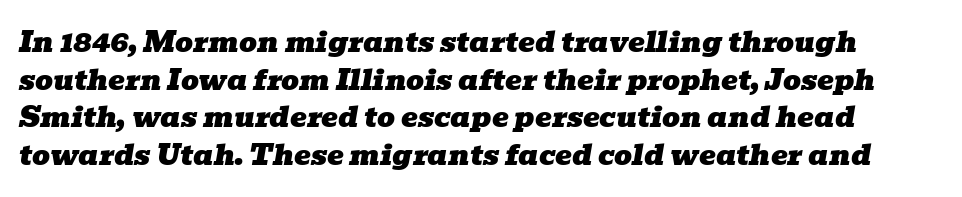
Nobody touched the tracking dial on this one. Is there much room between lines? A standard amount, neither cramped nor airy. Looks like regular typesetting: each glyph gets only the width it needs. Descenders hang freely into open space.
